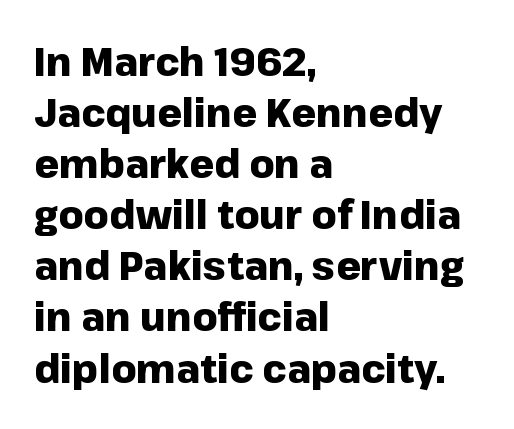
The image shows 39 px heavy sans-serif type, upright; set left-aligned, normal line spacing (1.31x), normal letter spacing, not underlined; low stroke contrast and a medium x-height.
